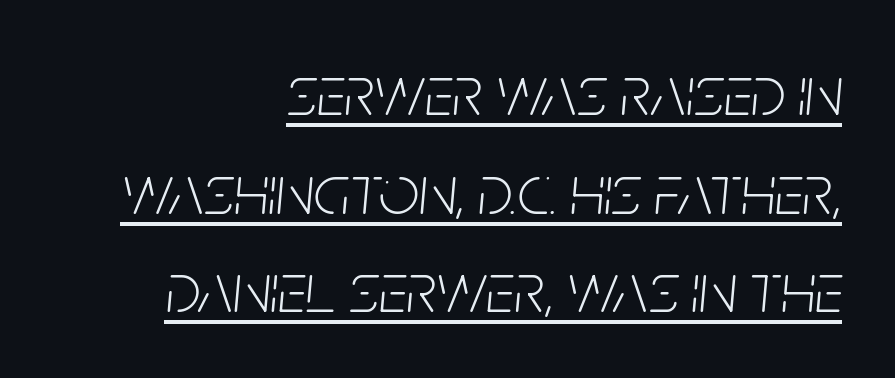
Q: Is the text bold? A: No.
Q: Is the text italic (slanted)? A: Yes, it leans right by about 5 degrees.
Q: Is the text underlined? A: Yes.
Q: How is the paragraph aligned? A: Right-aligned.
Q: Is the spacing between letters normal or unusually wide? A: Normal.
Q: Is the spacing between lines tight, normal or loose? A: Normal.
Q: Width (condensed, normal, or wide)? A: Condensed.
Q: Stroke contrast? A: Low.
Q: x-height? A: Large.
Q: Monospaced? A: No.
